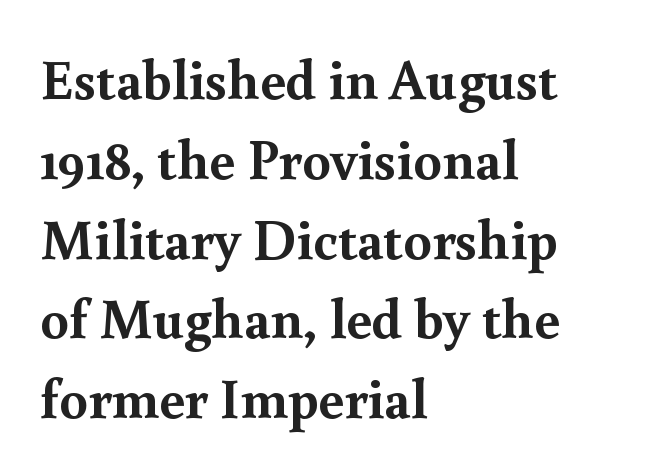
The image shows 57 px semibold serif type, upright; set left-aligned, normal line spacing (1.4x), normal letter spacing, not underlined; a small x-height.
